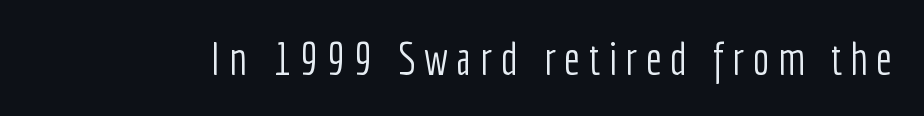
Q: Is the text bold? A: No.
Q: Is the text italic (slanted)? A: No, it is upright.
Q: Is the typeface a serif or a sans-serif typeface? A: Sans-serif.
Q: Is the text underlined? A: No.
Q: Width (condensed, normal, or wide)? A: Condensed.
Q: Stroke contrast? A: Low.
Q: x-height? A: Medium.
Q: Monospaced? A: No.
